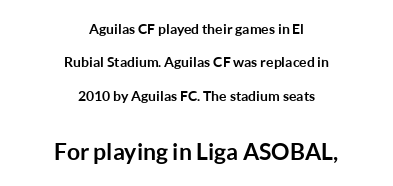
Italic? Not at all — the glyphs are vertical. Descender tails drop into unmarked territory. The second block has been scaled up relative to the first. The leading is generous, giving the passage an open texture. You could call the tracking neutral — neither tight nor loose.
